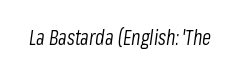
Q: Is the text bold? A: No.
Q: Is the text italic (slanted)? A: Yes, it leans right by about 8 degrees.
Q: Is the text underlined? A: No.
Q: Is the spacing between letters normal or unusually wide? A: Normal.
